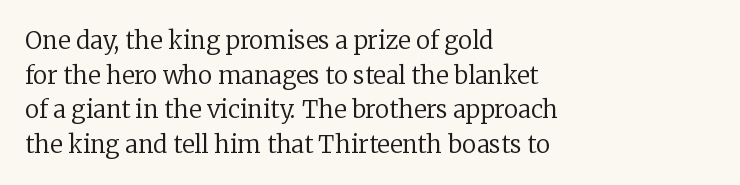
Q: Is the text bold? A: No.
Q: Is the text italic (slanted)? A: No, it is upright.
Q: Is the text underlined? A: No.
Q: How is the paragraph aligned? A: Left-aligned.
Q: Is the spacing between letters normal or unusually wide? A: Normal.
Q: Is the spacing between lines tight, normal or loose? A: Normal.
